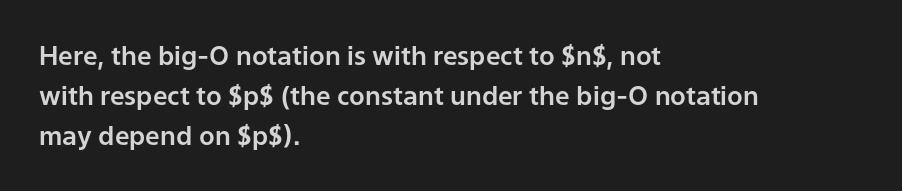
The image shows 26 px text type, upright; set left-aligned, normal line spacing (1.53x), normal letter spacing, not underlined.
